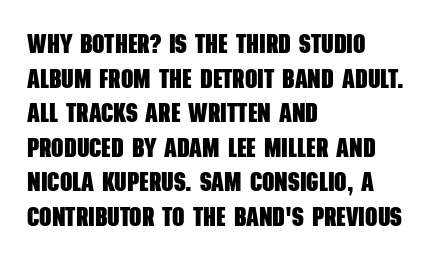
{"bold": "yes", "underline": "no", "align": "left", "line_spacing": "normal", "line_spacing_ratio": 1.28, "letter_spacing": "normal", "letter_spacing_em": 0.0, "glyph_px": 27}
